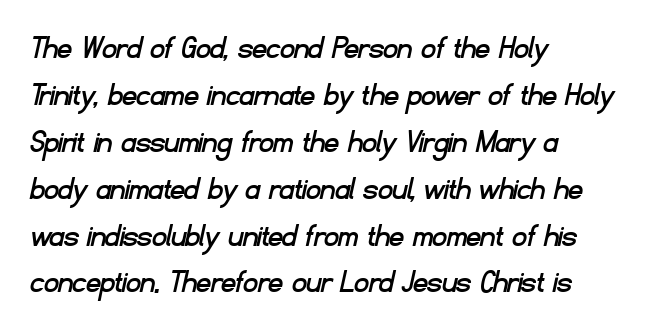
Grotesque or geometric, the face here clearly has no serifs. The ragged edge is on the right, which tells us the setting is flush left. Words appear dense and cohesive because spacing is normal. These lines are rendered in a variable-pitch font. The zone under the glyphs is completely vacant.
